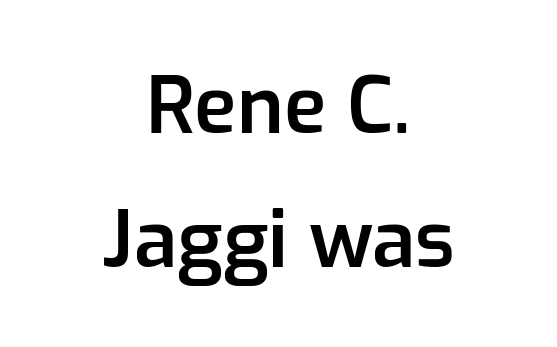
{"serif": "no", "italic": "no", "bold": "semi", "weight": "semibold", "width": "normal", "stroke_contrast": "low", "x_height": "medium", "monospaced": "no", "underline": "no", "align": "center", "line_spacing": "normal", "line_spacing_ratio": 1.7, "letter_spacing": "normal", "letter_spacing_em": 0.0, "glyph_px": 79}
